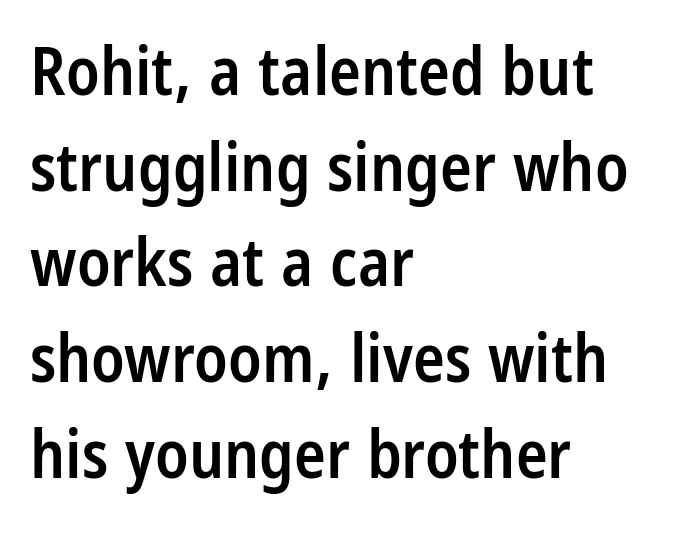
The image shows 66 px semibold, condensed sans-serif type, upright; set left-aligned, normal line spacing (1.45x), normal letter spacing, not underlined; low stroke contrast and a large x-height.
